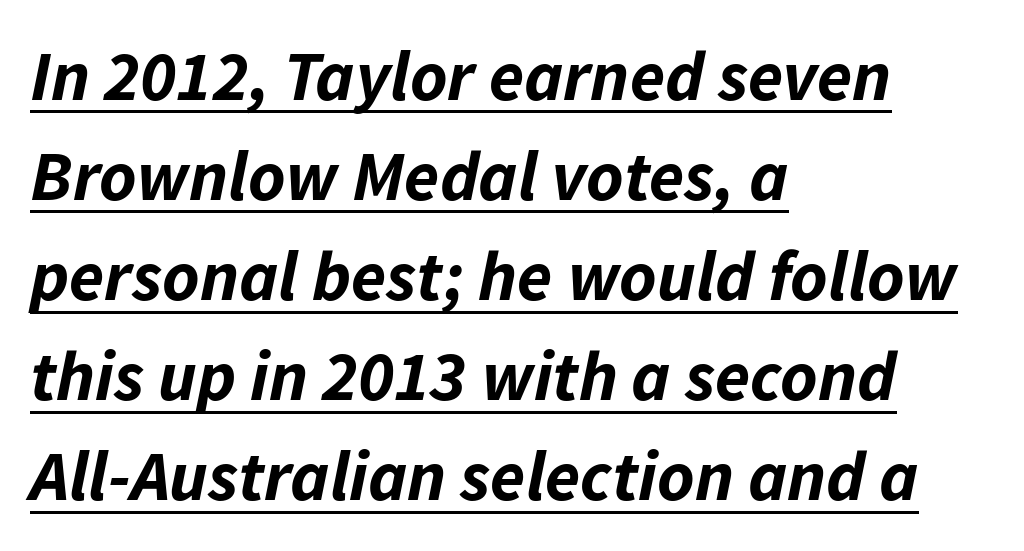
{"italic": "yes", "lean": "right", "slant_degrees": 11, "bold": "yes", "weight": "bold", "width": "normal", "stroke_contrast": "low", "x_height": "medium", "monospaced": "no", "underline": "yes", "align": "left", "line_spacing": "normal", "line_spacing_ratio": 1.41, "letter_spacing": "normal", "letter_spacing_em": 0.0, "glyph_px": 71}
